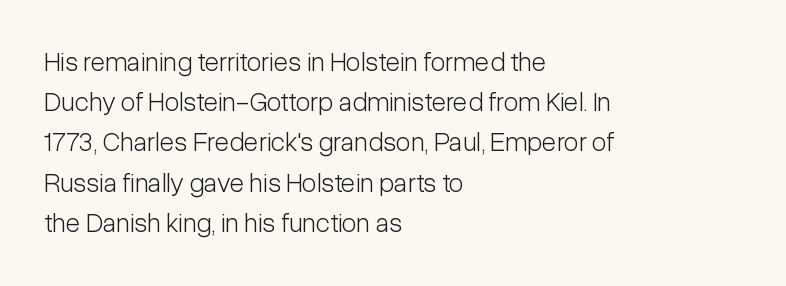
{"italic": "no", "bold": "no", "underline": "no", "align": "left", "line_spacing": "normal", "line_spacing_ratio": 1.49, "letter_spacing": "normal", "letter_spacing_em": 0.0, "glyph_px": 27}
